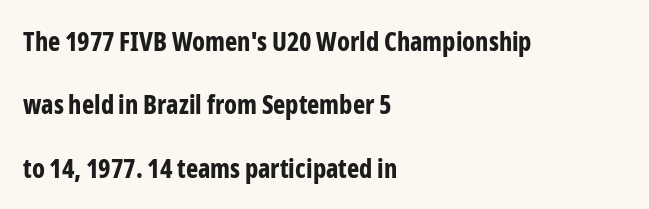
The gaps between neighbouring characters are ordinary and unremarkable. A student would call this left alignment; a typographer would say flush left, rag right. The typography opts for an upright posture over an oblique one. Decoration check: the copy has no underline.
